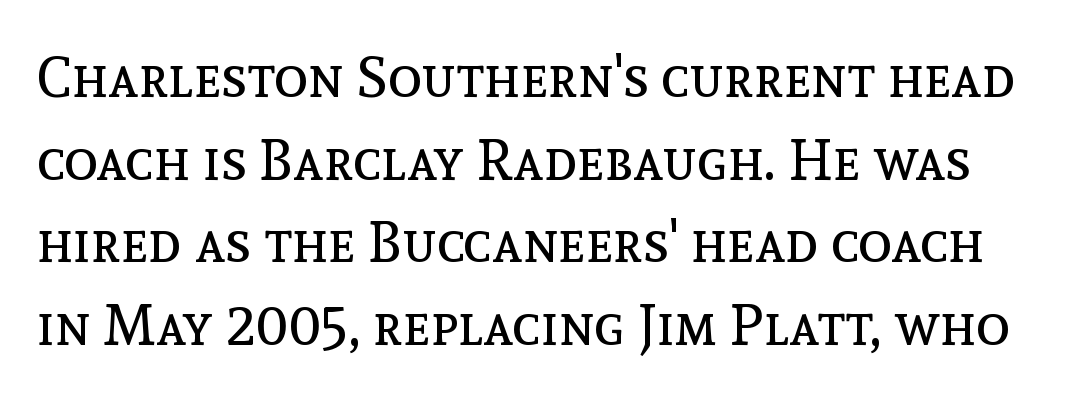
Q: Is the text bold? A: No.
Q: Is the text italic (slanted)? A: No, it is upright.
Q: Is the text underlined? A: No.
Q: Is the spacing between letters normal or unusually wide? A: Normal.
Q: Is the spacing between lines tight, normal or loose? A: Normal.
Q: Width (condensed, normal, or wide)? A: Normal.
Q: x-height? A: Medium.
Q: Monospaced? A: No.
